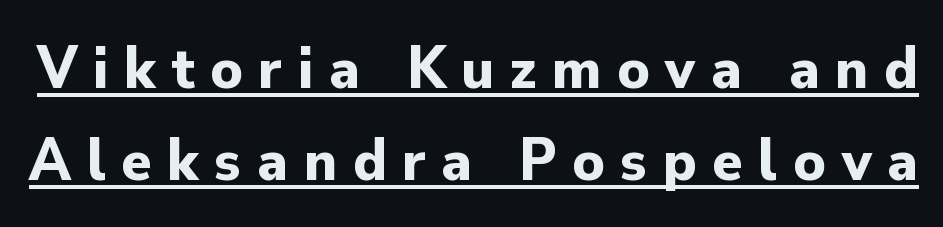
The image shows 62 px bold sans-serif type, upright; set normal line spacing (1.48x), unusually wide letter spacing (+0.25 em), underlined; low stroke contrast and a small x-height.
